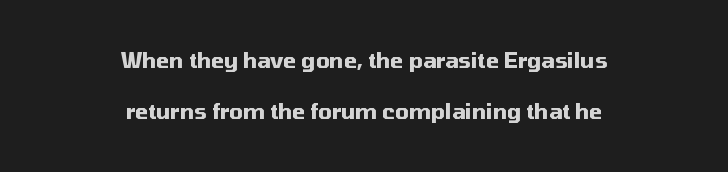
The image shows 21 px bold type, upright; set centered, loose line spacing (2.45x), normal letter spacing, not underlined.
